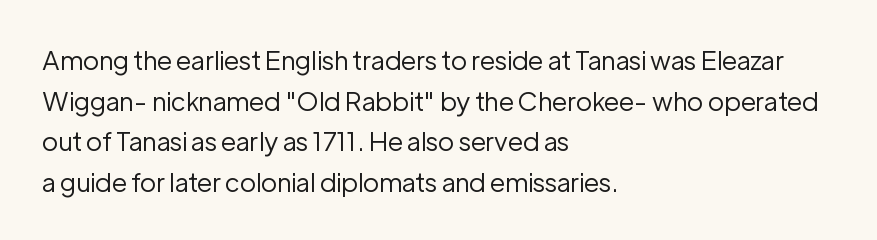
Q: Is the text bold? A: No.
Q: Is the text italic (slanted)? A: No, it is upright.
Q: Is the text underlined? A: No.
Q: How is the paragraph aligned? A: Left-aligned.
Q: Is the spacing between letters normal or unusually wide? A: Normal.
Q: Is the spacing between lines tight, normal or loose? A: Normal.
